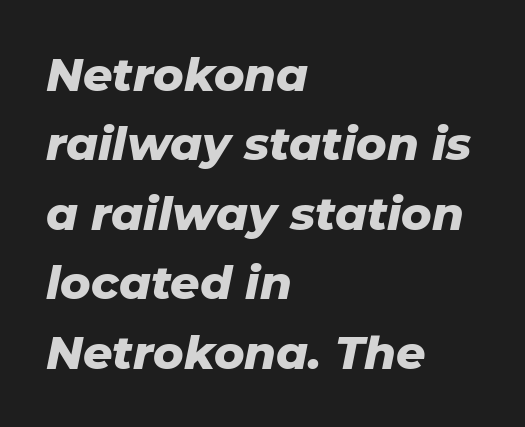
The image shows 46 px heavy type, italic (leaning right); set left-aligned, normal line spacing (1.51x), normal letter spacing, not underlined; low stroke contrast and a medium x-height.
